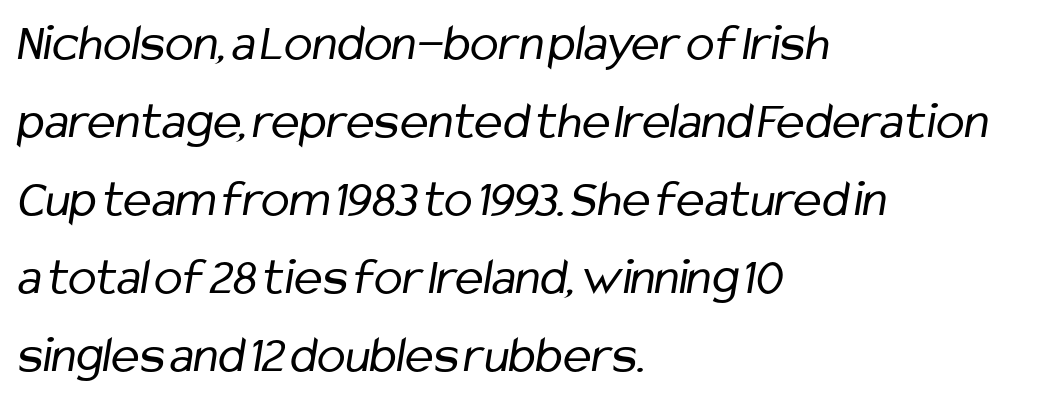
The image shows 53 px regular-weight, condensed sans-serif type; set left-aligned, normal line spacing (1.47x), normal letter spacing, not underlined; low stroke contrast and a medium x-height.
